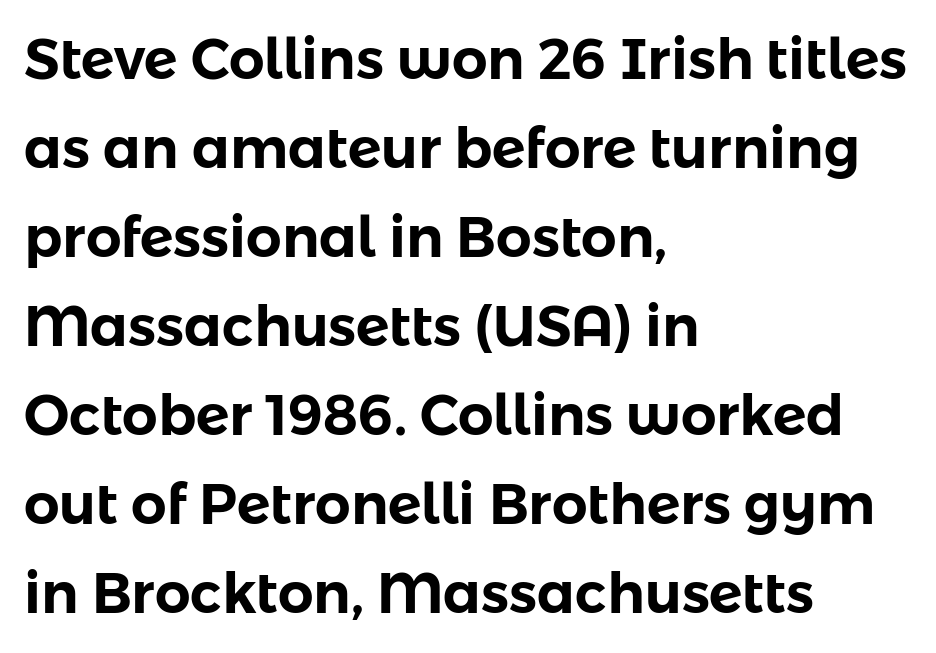
The image shows 56 px sans-serif type, upright; set left-aligned, normal line spacing (1.59x), normal letter spacing, not underlined; low stroke contrast and a medium x-height.
